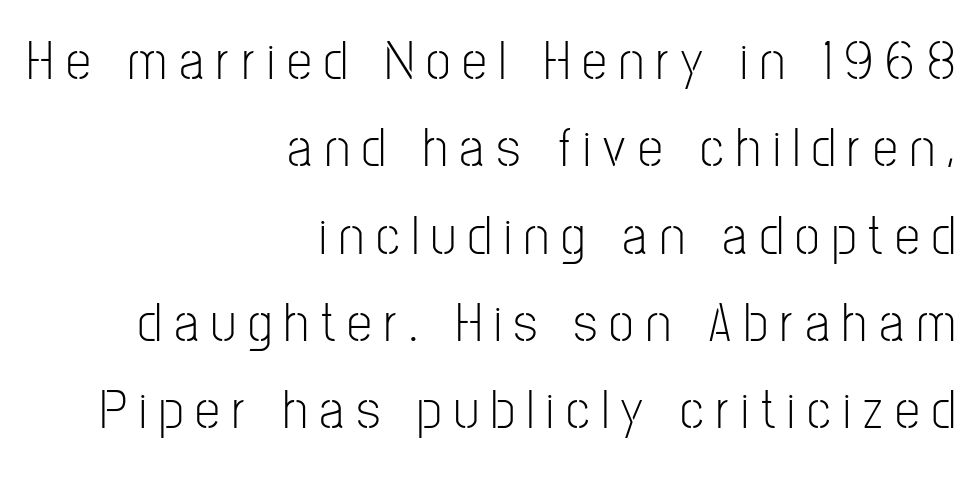
The image shows 56 px light, condensed sans-serif type, upright; set right-aligned, normal line spacing (1.56x), unusually wide letter spacing (+0.22 em), not underlined; low stroke contrast and a medium x-height.
